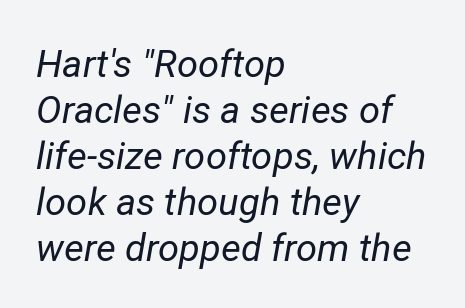
Q: Is the text bold? A: No.
Q: Is the text italic (slanted)? A: Yes, it leans right by about 12 degrees.
Q: Is the text underlined? A: No.
Q: How is the paragraph aligned? A: Left-aligned.
Q: Is the spacing between letters normal or unusually wide? A: Normal.
Q: Width (condensed, normal, or wide)? A: Normal.
Q: Stroke contrast? A: Low.
Q: x-height? A: Medium.
Q: Monospaced? A: No.
